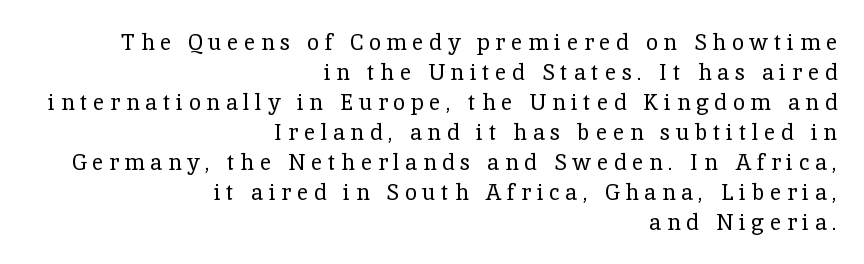
Q: Is the text bold? A: No.
Q: Is the text italic (slanted)? A: No, it is upright.
Q: Is the text underlined? A: No.
Q: How is the paragraph aligned? A: Right-aligned.
Q: Is the spacing between letters normal or unusually wide? A: Unusually wide.
Q: Is the spacing between lines tight, normal or loose? A: Normal.
